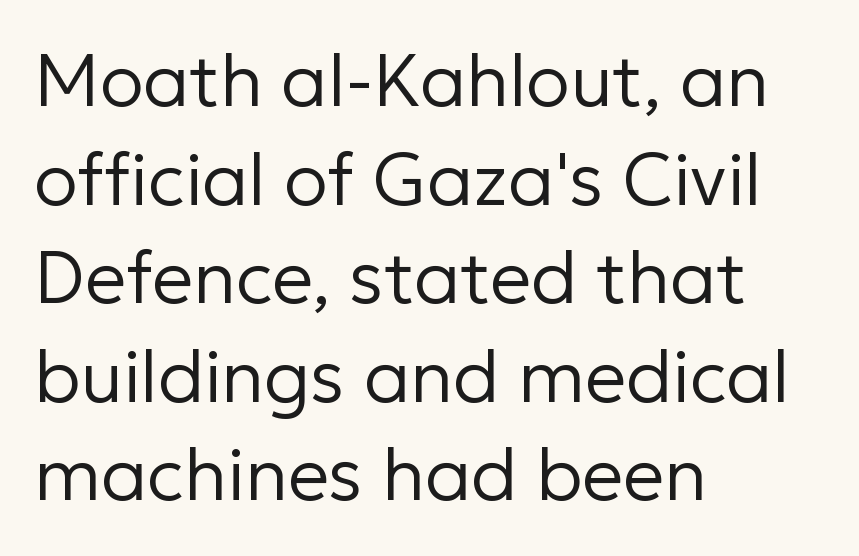
{"serif": "no", "italic": "no", "bold": "no", "weight": "regular", "width": "normal", "stroke_contrast": "low", "x_height": "medium", "monospaced": "no", "underline": "no", "align": "left", "line_spacing": "normal", "line_spacing_ratio": 1.35, "letter_spacing": "normal", "letter_spacing_em": 0.0, "glyph_px": 73}
